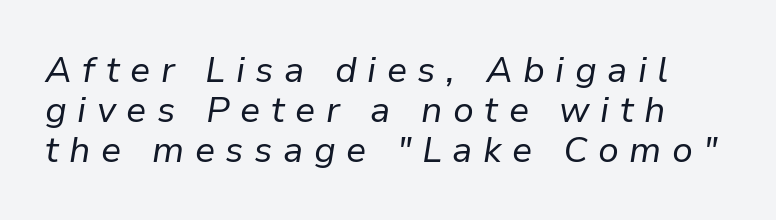
The image shows 36 px regular-weight type, italic (leaning right); set tight line spacing (1.11x), unusually wide letter spacing (+0.29 em), not underlined; low stroke contrast and a medium x-height.
